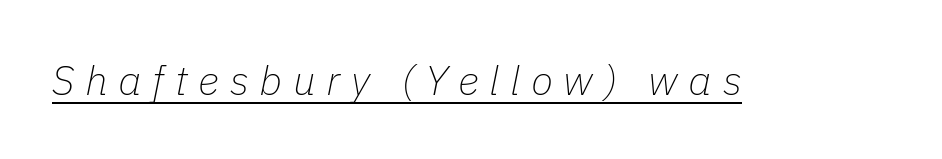
Q: Is the text bold? A: No.
Q: Is the text italic (slanted)? A: Yes, it leans right by about 11 degrees.
Q: Is the text underlined? A: Yes.
Q: Is the spacing between letters normal or unusually wide? A: Unusually wide.
Q: Width (condensed, normal, or wide)? A: Normal.
Q: Stroke contrast? A: Low.
Q: x-height? A: Medium.
Q: Monospaced? A: No.
